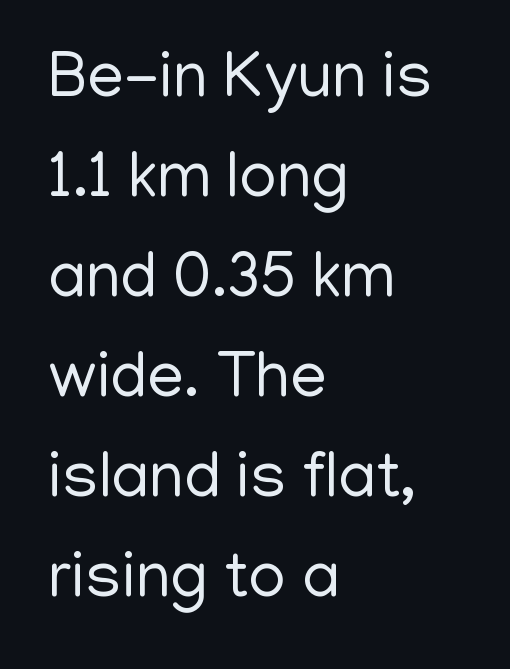
{"serif": "no", "italic": "no", "bold": "no", "weight": "regular", "width": "normal", "stroke_contrast": "low", "x_height": "medium", "monospaced": "no", "underline": "no", "align": "left", "line_spacing": "normal", "line_spacing_ratio": 1.54, "letter_spacing": "normal", "letter_spacing_em": 0.0, "glyph_px": 65}
